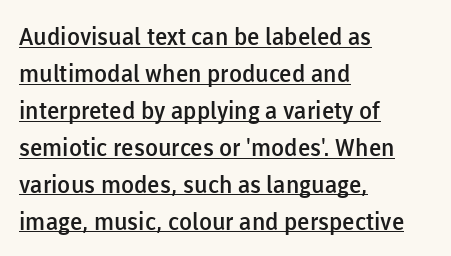
The image shows 24 px text type, upright; set left-aligned, normal line spacing (1.54x), normal letter spacing, underlined.
